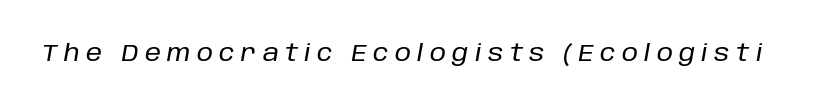
The image shows 23 px text type, italic (leaning right); set unusually wide letter spacing (+0.28 em), not underlined.
